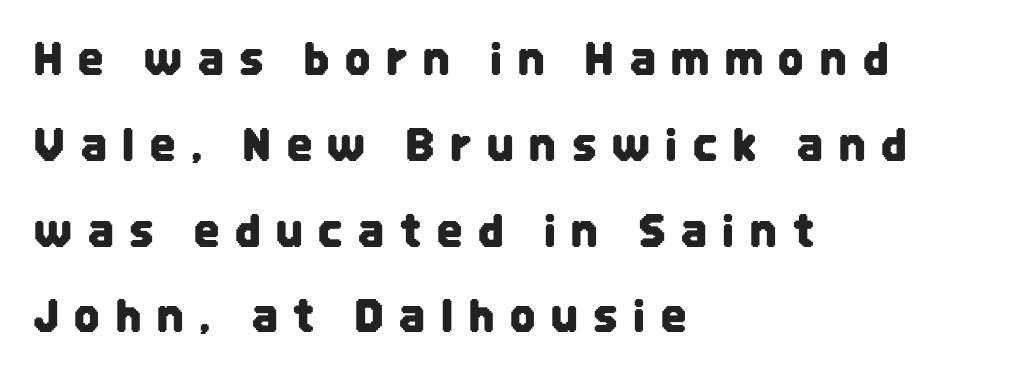
{"serif": "no", "italic": "no", "width": "condensed", "stroke_contrast": "low", "x_height": "large", "monospaced": "no", "underline": "no", "align": "left", "line_spacing": "loose", "line_spacing_ratio": 1.95, "letter_spacing": "wide", "letter_spacing_em": 0.36, "glyph_px": 44}
